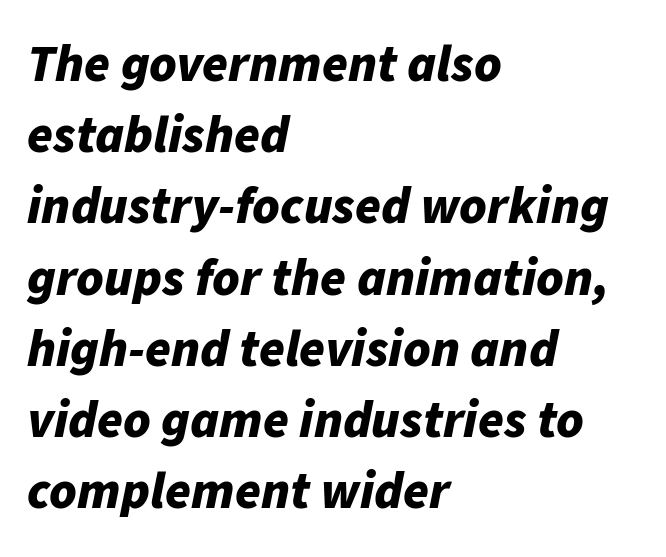
Does the copy run flush right? No — it runs flush left. Underlining? Definitely not there. If you measured baseline to baseline, you'd find a middling distance. Here the glyphs are tracked normally, forming tight word shapes.
